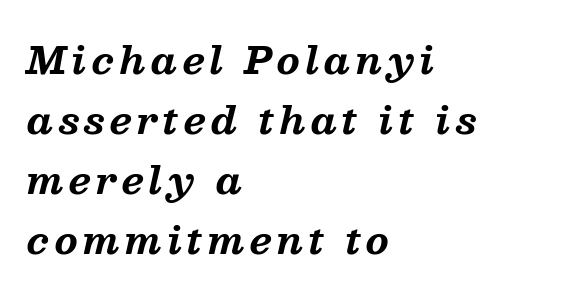
Q: Is the text bold? A: Yes.
Q: Is the text italic (slanted)? A: Yes, it leans right by about 13 degrees.
Q: Is the typeface a serif or a sans-serif typeface? A: Serif.
Q: Is the text underlined? A: No.
Q: How is the paragraph aligned? A: Left-aligned.
Q: Is the spacing between lines tight, normal or loose? A: Normal.
Q: Width (condensed, normal, or wide)? A: Normal.
Q: Stroke contrast? A: Medium.
Q: x-height? A: Medium.
Q: Monospaced? A: No.
